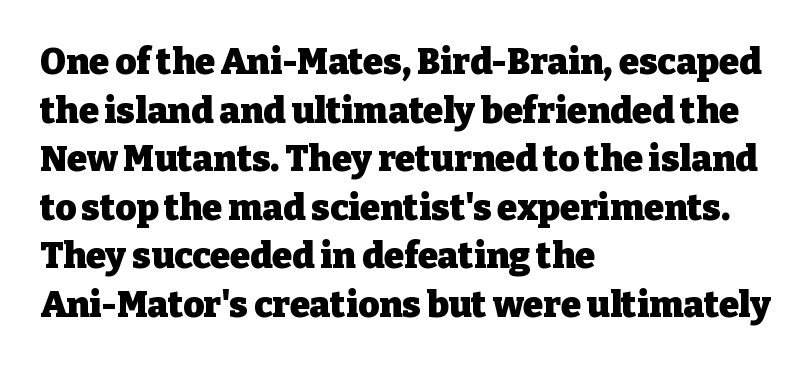
The image shows 36 px heavy serif type, upright; set left-aligned, normal line spacing (1.35x), normal letter spacing, not underlined; low stroke contrast and a medium x-height.
